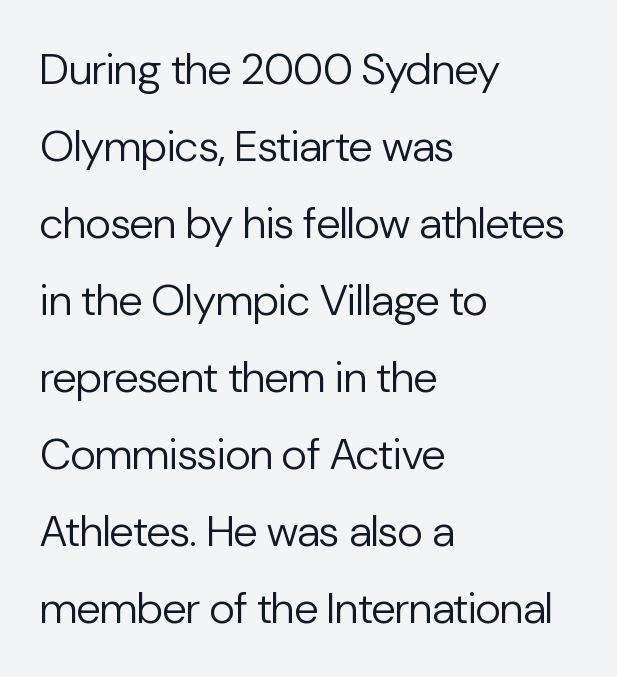
Q: Is the text bold? A: No.
Q: Is the text italic (slanted)? A: No, it is upright.
Q: Is the typeface a serif or a sans-serif typeface? A: Sans-serif.
Q: Is the text underlined? A: No.
Q: How is the paragraph aligned? A: Left-aligned.
Q: Is the spacing between letters normal or unusually wide? A: Normal.
Q: Width (condensed, normal, or wide)? A: Normal.
Q: Stroke contrast? A: Low.
Q: x-height? A: Medium.
Q: Monospaced? A: No.
